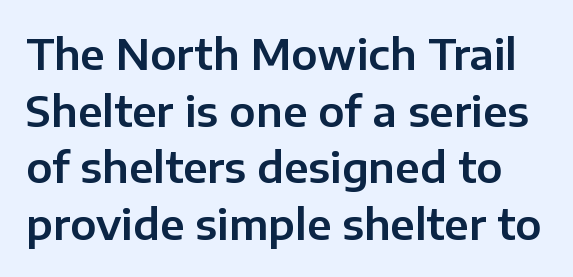
Q: Is the text italic (slanted)? A: No, it is upright.
Q: Is the typeface a serif or a sans-serif typeface? A: Sans-serif.
Q: Is the text underlined? A: No.
Q: Is the spacing between letters normal or unusually wide? A: Normal.
Q: Is the spacing between lines tight, normal or loose? A: Normal.
Q: Width (condensed, normal, or wide)? A: Normal.
Q: Stroke contrast? A: Low.
Q: x-height? A: Medium.
Q: Monospaced? A: No.
